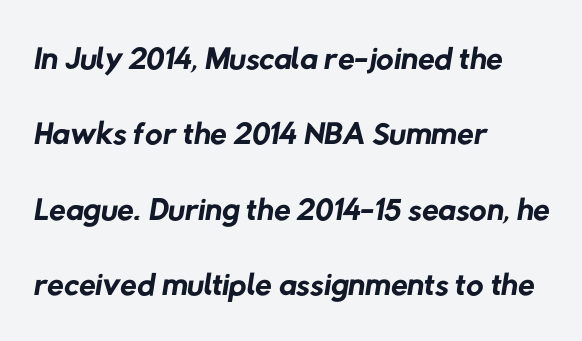
Q: Is the text bold? A: No.
Q: Is the typeface a serif or a sans-serif typeface? A: Sans-serif.
Q: Is the text underlined? A: No.
Q: How is the paragraph aligned? A: Left-aligned.
Q: Is the spacing between letters normal or unusually wide? A: Normal.
Q: Is the spacing between lines tight, normal or loose? A: Normal.
Q: Width (condensed, normal, or wide)? A: Normal.
Q: Stroke contrast? A: Low.
Q: x-height? A: Medium.
Q: Monospaced? A: No.
